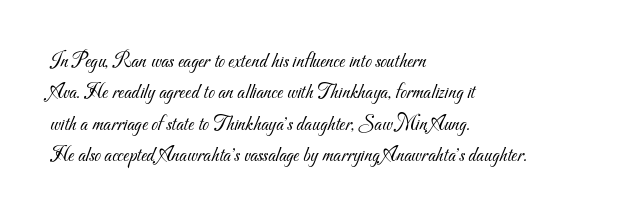
Q: Is the text bold? A: No.
Q: Is the text underlined? A: No.
Q: How is the paragraph aligned? A: Left-aligned.
Q: Is the spacing between letters normal or unusually wide? A: Normal.
Q: Is the spacing between lines tight, normal or loose? A: Normal.
